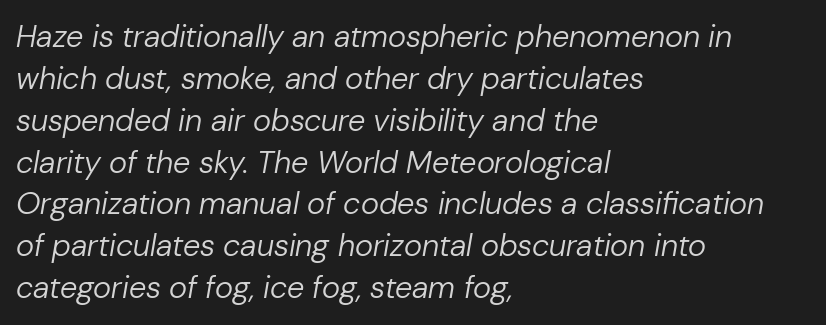
The image shows 31 px regular-weight type, italic (leaning right); set left-aligned, normal line spacing (1.35x), normal letter spacing, not underlined; low stroke contrast and a medium x-height.
